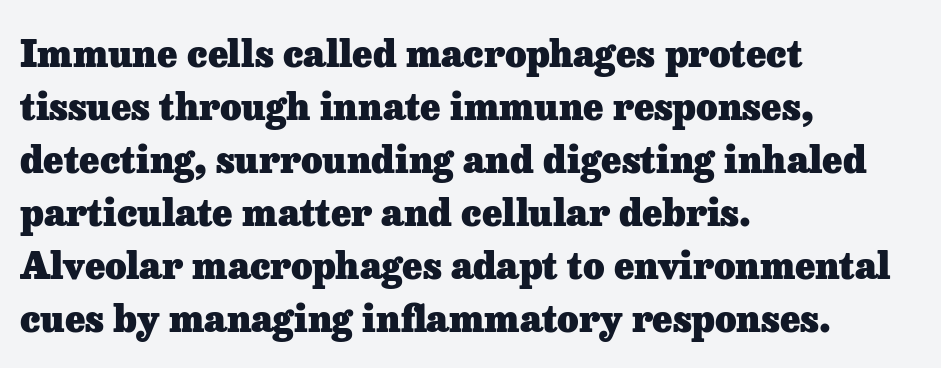
Q: Is the text bold? A: Yes.
Q: Is the text italic (slanted)? A: No, it is upright.
Q: Is the typeface a serif or a sans-serif typeface? A: Serif.
Q: Is the text underlined? A: No.
Q: How is the paragraph aligned? A: Left-aligned.
Q: Is the spacing between letters normal or unusually wide? A: Normal.
Q: Is the spacing between lines tight, normal or loose? A: Normal.
Q: Width (condensed, normal, or wide)? A: Normal.
Q: Stroke contrast? A: Low.
Q: x-height? A: Medium.
Q: Monospaced? A: No.
